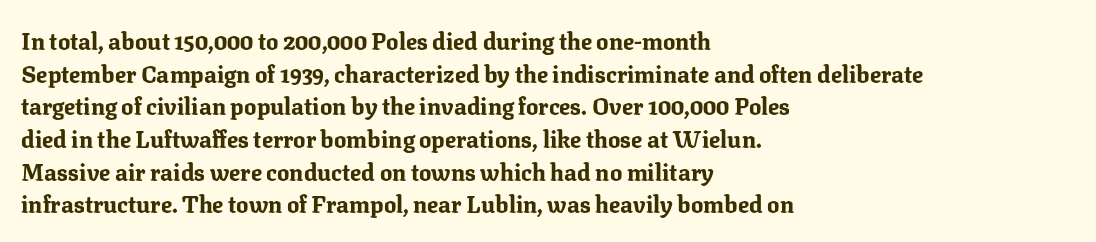
Here the glyphs are tracked normally, forming tight word shapes. One-word summary of the alignment: left. In terms of posture, this sample is upright. Notice how thick the strokes are: this is what a full bold looks like. The lines sit at an ordinary, default distance from one another.
